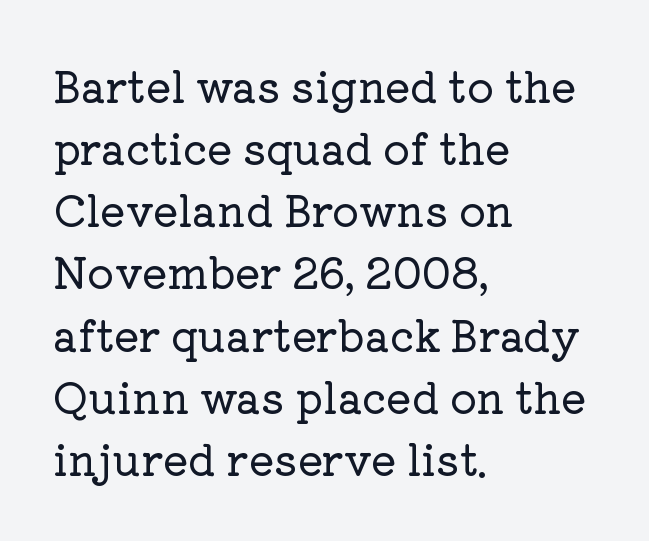
Letter spacing: default. This sample is left-justified, so line endings fall wherever the words run out. The passage shown is typeset with a serif family. Check the space under the baseline: it is left empty. Successive baselines arrive at the customary interval.
